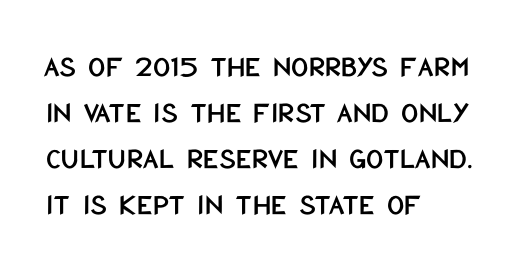
Q: Is the text italic (slanted)? A: No, it is upright.
Q: Is the typeface a serif or a sans-serif typeface? A: Sans-serif.
Q: Is the text underlined? A: No.
Q: How is the paragraph aligned? A: Left-aligned.
Q: Is the spacing between letters normal or unusually wide? A: Normal.
Q: Is the spacing between lines tight, normal or loose? A: Normal.
Q: Width (condensed, normal, or wide)? A: Condensed.
Q: Stroke contrast? A: Low.
Q: x-height? A: Large.
Q: Monospaced? A: No.
